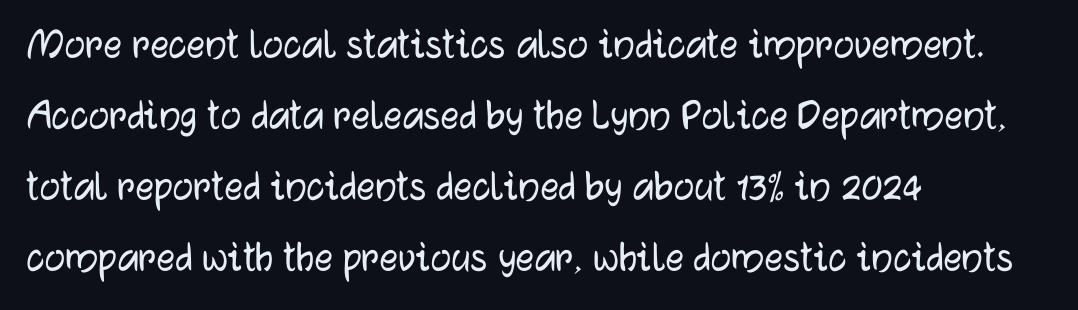
Q: Is the text italic (slanted)? A: No, it is upright.
Q: Is the typeface a serif or a sans-serif typeface? A: Sans-serif.
Q: Is the text underlined? A: No.
Q: How is the paragraph aligned? A: Left-aligned.
Q: Is the spacing between letters normal or unusually wide? A: Normal.
Q: Is the spacing between lines tight, normal or loose? A: Normal.
Q: Width (condensed, normal, or wide)? A: Normal.
Q: Stroke contrast? A: Low.
Q: x-height? A: Medium.
Q: Monospaced? A: No.
